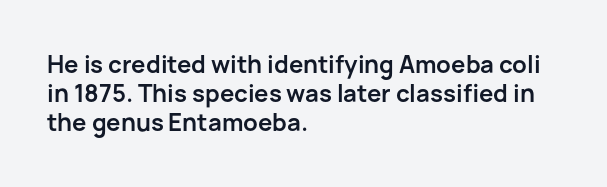
Q: Is the text bold? A: Yes.
Q: Is the text italic (slanted)? A: No, it is upright.
Q: Is the text underlined? A: No.
Q: How is the paragraph aligned? A: Left-aligned.
Q: Is the spacing between letters normal or unusually wide? A: Normal.
